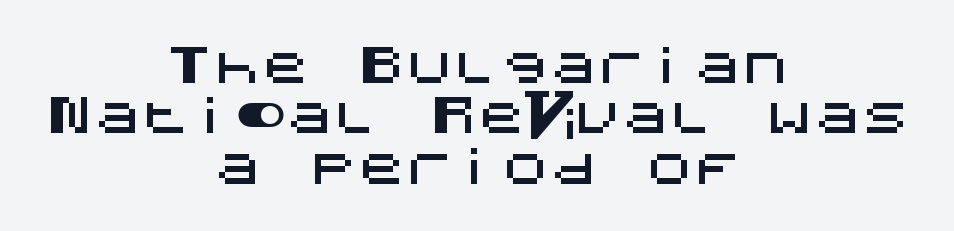
The image shows 48 px sans-serif type, upright; set centered, tight line spacing (1.05x), normal letter spacing, not underlined; medium stroke contrast and a large x-height.
